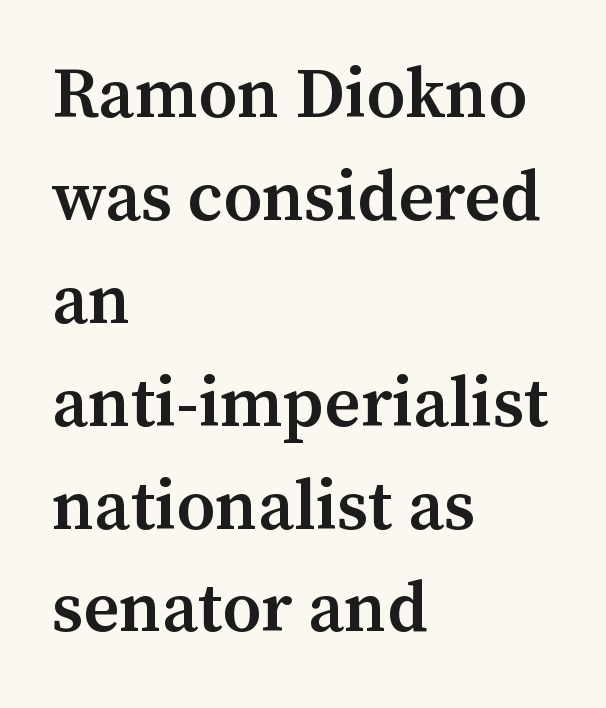
{"serif": "yes", "italic": "no", "bold": "semi", "weight": "semibold", "width": "normal", "stroke_contrast": "medium", "x_height": "medium", "monospaced": "no", "underline": "no", "align": "left", "line_spacing": "normal", "line_spacing_ratio": 1.47, "letter_spacing": "normal", "letter_spacing_em": 0.0, "glyph_px": 70}
